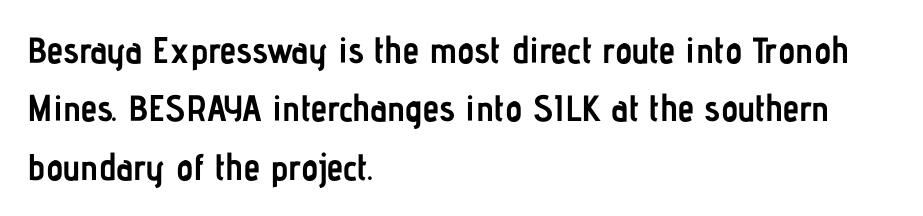
Leading: standard. Short and long lines alike share a common starting point at left. Spacing between characters is what you'd get straight out of the box. What weight is shown? A full bold with thick strokes.
